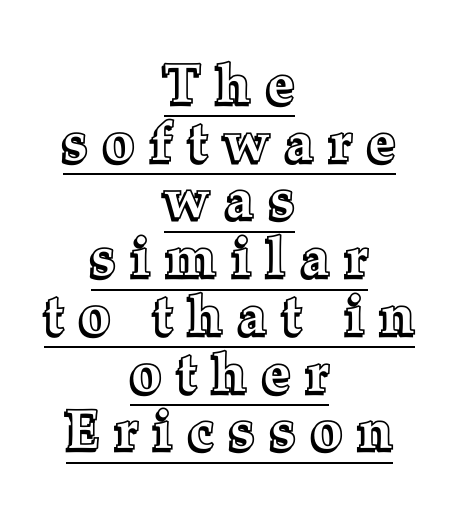
Q: Is the text italic (slanted)? A: No, it is upright.
Q: Is the text underlined? A: Yes.
Q: How is the paragraph aligned? A: Centered.
Q: Is the spacing between letters normal or unusually wide? A: Unusually wide.
Q: Is the spacing between lines tight, normal or loose? A: Tight.
Q: Width (condensed, normal, or wide)? A: Normal.
Q: x-height? A: Medium.
Q: Monospaced? A: No.
